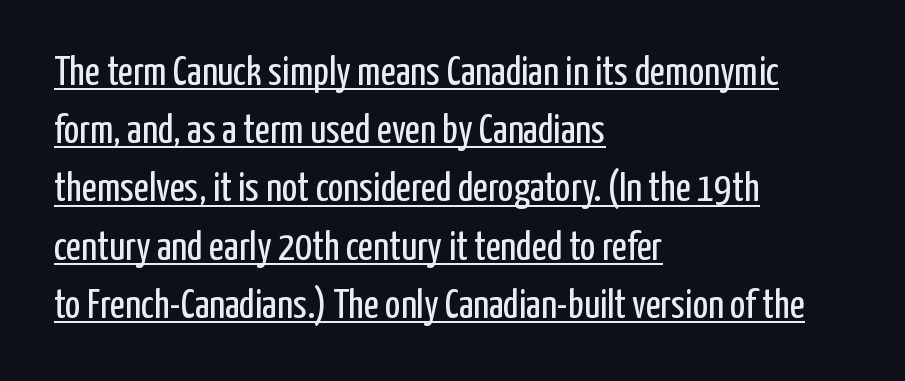
The image shows 41 px regular-weight, condensed sans-serif type, upright; set left-aligned, normal line spacing (1.42x), normal letter spacing, underlined; low stroke contrast and a medium x-height.
